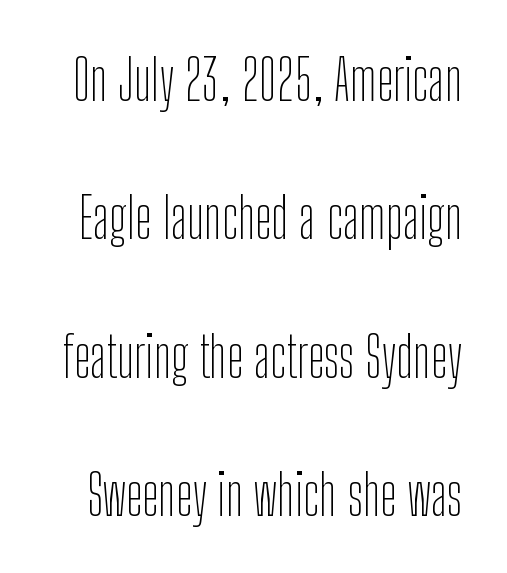
The image shows 56 px thin, condensed sans-serif type, upright; set loose line spacing (2.47x), normal letter spacing, not underlined; low stroke contrast and a medium x-height.
